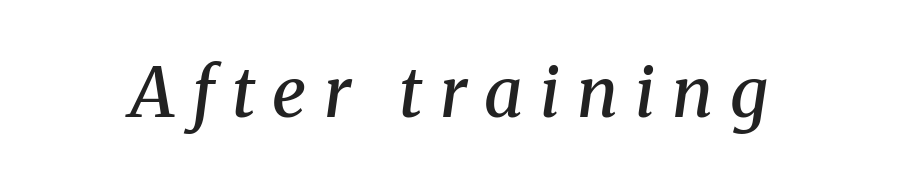
Q: Is the text bold? A: Semi-bold.
Q: Is the text italic (slanted)? A: Yes, it leans right by about 8 degrees.
Q: Is the typeface a serif or a sans-serif typeface? A: Serif.
Q: Is the text underlined? A: No.
Q: Is the spacing between letters normal or unusually wide? A: Unusually wide.
Q: Width (condensed, normal, or wide)? A: Normal.
Q: Stroke contrast? A: Medium.
Q: x-height? A: Medium.
Q: Monospaced? A: No.
